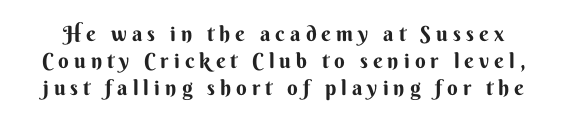
The image shows 21 px bold type, upright; set normal line spacing (1.28x), unusually wide letter spacing (+0.24 em), not underlined.
